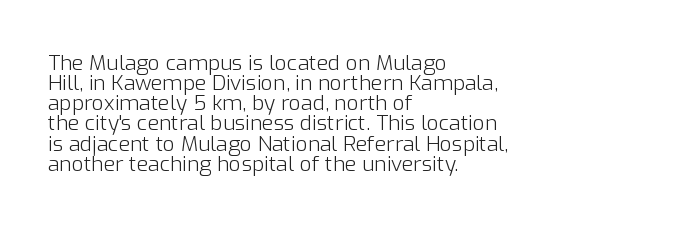
Q: Is the text bold? A: No.
Q: Is the text italic (slanted)? A: No, it is upright.
Q: Is the text underlined? A: No.
Q: How is the paragraph aligned? A: Left-aligned.
Q: Is the spacing between letters normal or unusually wide? A: Normal.
Q: Is the spacing between lines tight, normal or loose? A: Tight.
